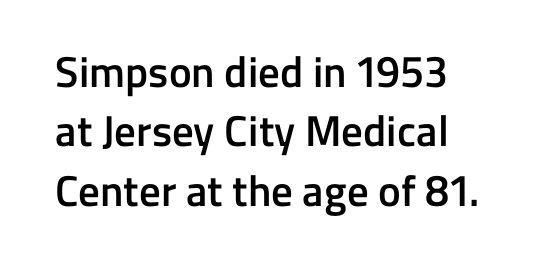
Q: Is the text bold? A: Semi-bold.
Q: Is the text italic (slanted)? A: No, it is upright.
Q: Is the typeface a serif or a sans-serif typeface? A: Sans-serif.
Q: Is the text underlined? A: No.
Q: Is the spacing between letters normal or unusually wide? A: Normal.
Q: Is the spacing between lines tight, normal or loose? A: Normal.
Q: Width (condensed, normal, or wide)? A: Normal.
Q: Stroke contrast? A: Low.
Q: x-height? A: Medium.
Q: Monospaced? A: No.
